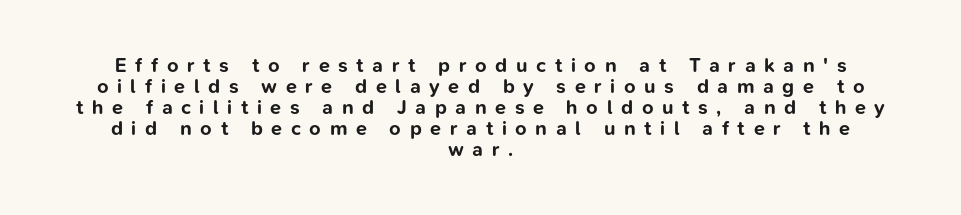
Q: Is the text bold? A: Yes.
Q: Is the text italic (slanted)? A: No, it is upright.
Q: Is the text underlined? A: No.
Q: How is the paragraph aligned? A: Centered.
Q: Is the spacing between letters normal or unusually wide? A: Unusually wide.
Q: Is the spacing between lines tight, normal or loose? A: Tight.
